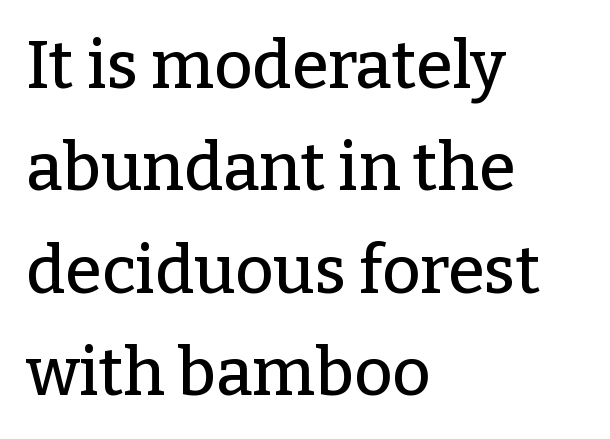
Q: Is the text italic (slanted)? A: No, it is upright.
Q: Is the typeface a serif or a sans-serif typeface? A: Serif.
Q: Is the text underlined? A: No.
Q: How is the paragraph aligned? A: Left-aligned.
Q: Is the spacing between letters normal or unusually wide? A: Normal.
Q: Is the spacing between lines tight, normal or loose? A: Normal.
Q: Width (condensed, normal, or wide)? A: Normal.
Q: Stroke contrast? A: Low.
Q: x-height? A: Medium.
Q: Monospaced? A: No.
